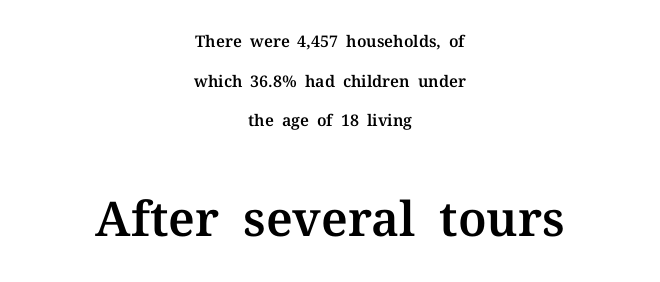
Of the two passages, the one underneath uses the larger point size. Visually the block forms a symmetrical silhouette, jagged on both flanks. It's the straight-up-and-down kind of type. Are there feet on the stems? There are — it's a serif. Character widths vary here, with narrow letters taking less room than wide ones. Interline gaps are noticeably wide in this sample.
